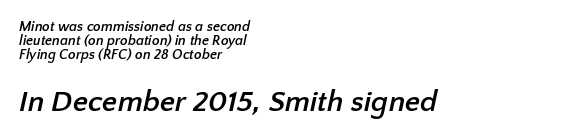
Q: Is the text bold? A: Yes.
Q: Is the typeface a serif or a sans-serif typeface? A: Sans-serif.
Q: Is the text underlined? A: No.
Q: How is the paragraph aligned? A: Left-aligned.
Q: Is the spacing between letters normal or unusually wide? A: Normal.
Q: Is the spacing between lines tight, normal or loose? A: Tight.
Q: Which block of text is set in a larger size, the first (top) or the second (bottom)? A: The second (bottom) one.
Q: Width (condensed, normal, or wide)? A: Normal.
Q: Stroke contrast? A: Low.
Q: x-height? A: Medium.
Q: Monospaced? A: No.
